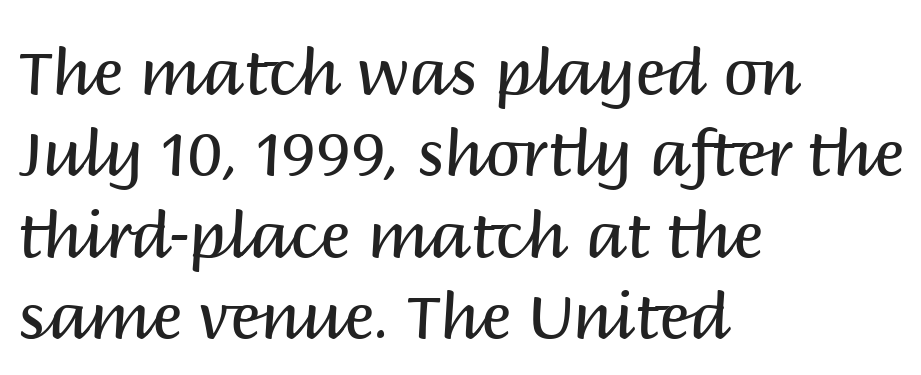
A typesetter would label this face a sans. Weight class: somewhere from thin through regular. Varying glyph widths throughout — classic text-font behaviour. Look at the tracking — it's just the regular setting, nothing added.
